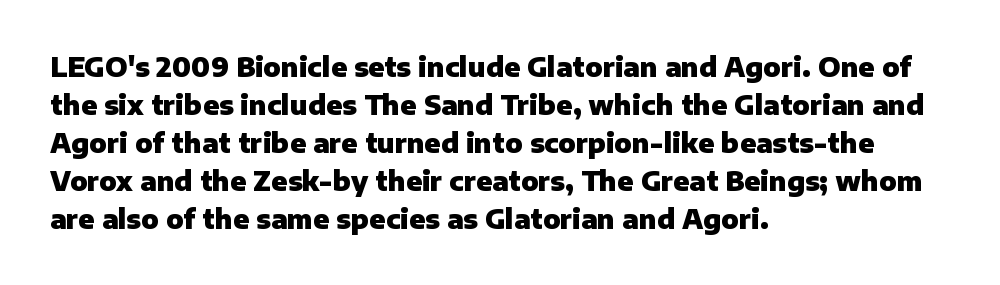
Q: Is the text bold? A: Yes.
Q: Is the text italic (slanted)? A: No, it is upright.
Q: Is the text underlined? A: No.
Q: How is the paragraph aligned? A: Left-aligned.
Q: Is the spacing between letters normal or unusually wide? A: Normal.
Q: Is the spacing between lines tight, normal or loose? A: Normal.
